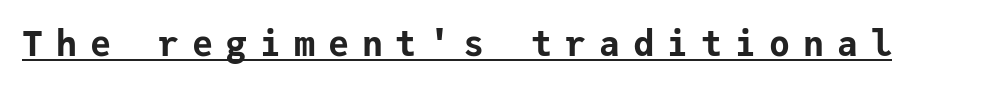
The image shows 35 px bold sans-serif type, upright, monospaced; set unusually wide letter spacing (+0.37 em), underlined; low stroke contrast and a medium x-height.
